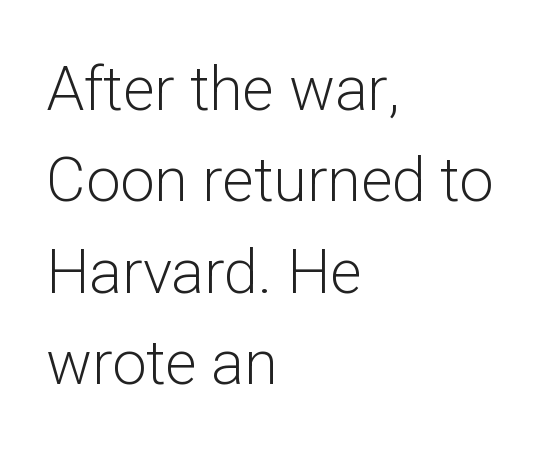
These lines sit exactly where default settings would place them. Notice how the passage keeps a crisp vertical edge on the left only. Does the lettering tilt? It doesn't — this is upright. This sample uses a sans-serif face.
